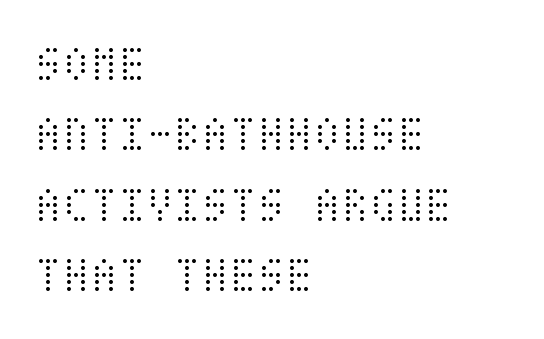
Q: Is the text bold? A: No.
Q: Is the text italic (slanted)? A: No, it is upright.
Q: Is the text underlined? A: No.
Q: How is the paragraph aligned? A: Left-aligned.
Q: Is the spacing between letters normal or unusually wide? A: Normal.
Q: Is the spacing between lines tight, normal or loose? A: Normal.
Q: Width (condensed, normal, or wide)? A: Condensed.
Q: Stroke contrast? A: Medium.
Q: x-height? A: Large.
